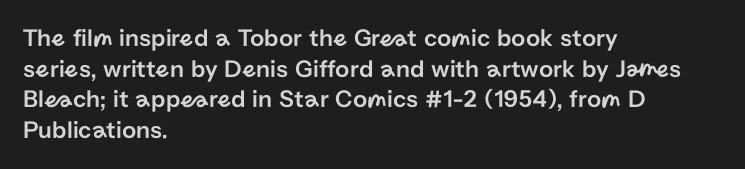
Which margin do the lines hug? The left one — the right edge is uneven. Bare-footed words on every line. Here the glyphs are tracked normally, forming tight word shapes. Does the lettering tilt? It doesn't — this is upright.
